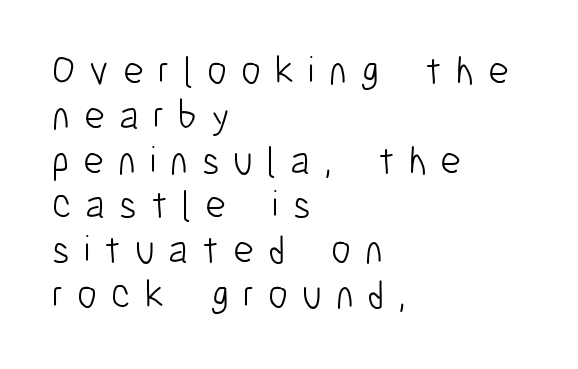
The image shows 40 px light, condensed sans-serif type, upright; set left-aligned, tight line spacing (1.12x), unusually wide letter spacing (+0.35 em), not underlined; low stroke contrast and a medium x-height.
